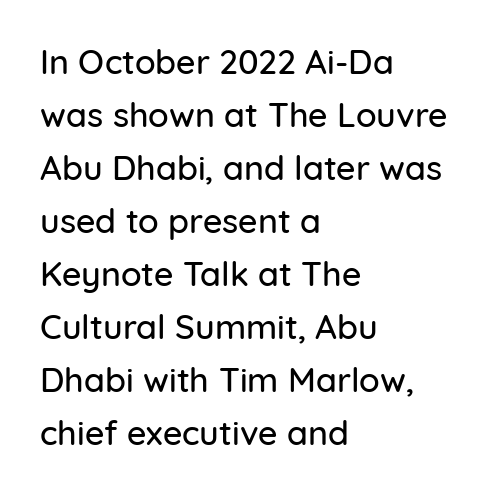
{"serif": "no", "italic": "no", "width": "normal", "stroke_contrast": "low", "x_height": "medium", "monospaced": "no", "underline": "no", "align": "left", "line_spacing": "normal", "line_spacing_ratio": 1.56, "letter_spacing": "normal", "letter_spacing_em": 0.0, "glyph_px": 34}
